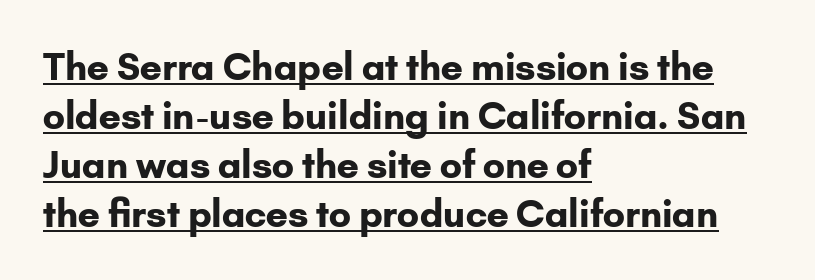
Q: Is the text bold? A: Yes.
Q: Is the text italic (slanted)? A: No, it is upright.
Q: Is the typeface a serif or a sans-serif typeface? A: Sans-serif.
Q: Is the text underlined? A: Yes.
Q: How is the paragraph aligned? A: Left-aligned.
Q: Is the spacing between letters normal or unusually wide? A: Normal.
Q: Is the spacing between lines tight, normal or loose? A: Normal.
Q: Width (condensed, normal, or wide)? A: Normal.
Q: Stroke contrast? A: Low.
Q: x-height? A: Small.
Q: Monospaced? A: No.
